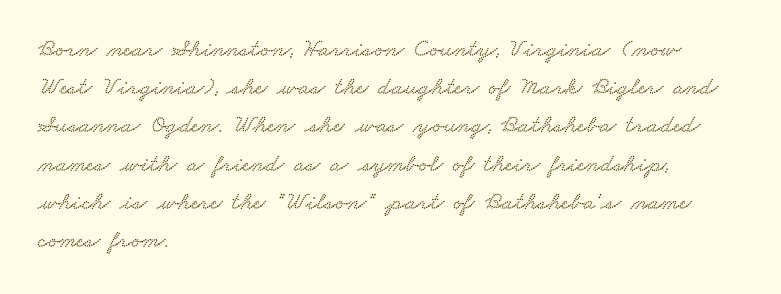
Q: Is the text underlined? A: No.
Q: How is the paragraph aligned? A: Left-aligned.
Q: Is the spacing between letters normal or unusually wide? A: Normal.
Q: Is the spacing between lines tight, normal or loose? A: Normal.
